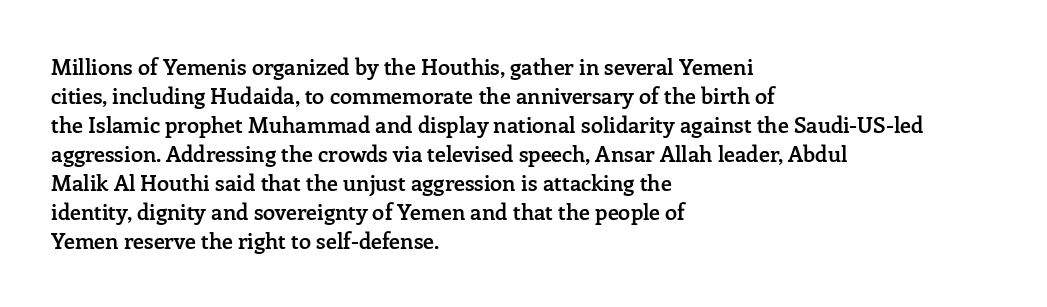
{"italic": "no", "bold": "semi", "underline": "no", "align": "left", "line_spacing": "normal", "line_spacing_ratio": 1.32, "letter_spacing": "normal", "letter_spacing_em": 0.0, "glyph_px": 22}
